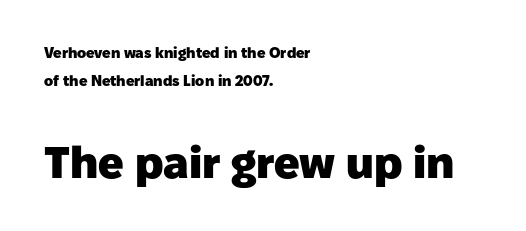
Q: Is the text bold? A: Yes.
Q: Is the text italic (slanted)? A: No, it is upright.
Q: Is the typeface a serif or a sans-serif typeface? A: Sans-serif.
Q: Is the text underlined? A: No.
Q: How is the paragraph aligned? A: Left-aligned.
Q: Is the spacing between letters normal or unusually wide? A: Normal.
Q: Which block of text is set in a larger size, the first (top) or the second (bottom)? A: The second (bottom) one.
Q: Width (condensed, normal, or wide)? A: Normal.
Q: Stroke contrast? A: Low.
Q: x-height? A: Medium.
Q: Monospaced? A: No.
